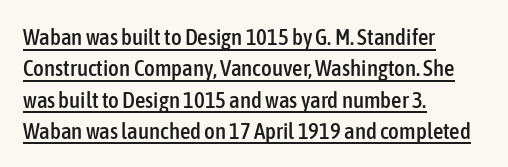
Q: Is the text italic (slanted)? A: No, it is upright.
Q: Is the text underlined? A: Yes.
Q: How is the paragraph aligned? A: Left-aligned.
Q: Is the spacing between letters normal or unusually wide? A: Normal.
Q: Is the spacing between lines tight, normal or loose? A: Normal.
